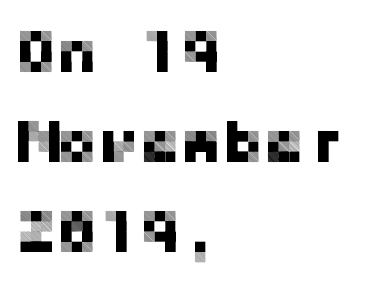
The image shows 62 px sans-serif type, upright; set left-aligned, normal line spacing (1.45x), normal letter spacing, not underlined; low stroke contrast and a medium x-height.
